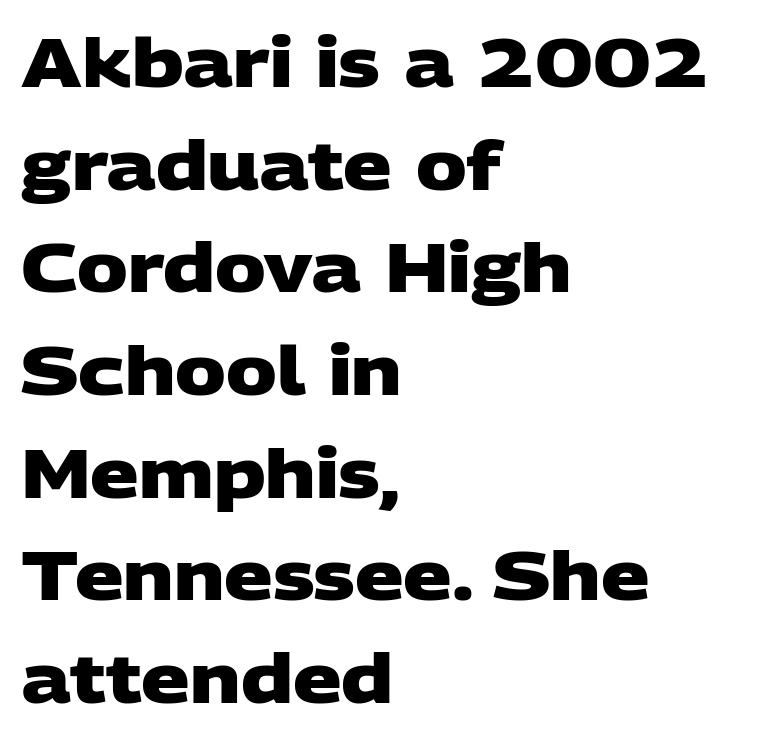
Nobody touched the tracking dial on this one. Proportional: the letters do not fall into vertical columns. Decoration check: the copy has no underline. A typesetter would call this leading conventional body-copy spacing.
